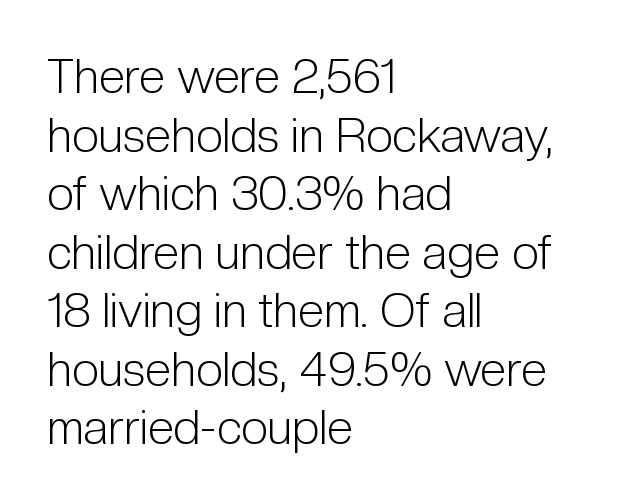
Line starts are locked; line ends wander. No extra ink here — the face is not bold. Posture: upright roman. This sample has the flowing, uneven cadence of proportional lettering. Any mark beneath the type? The region is blank.
